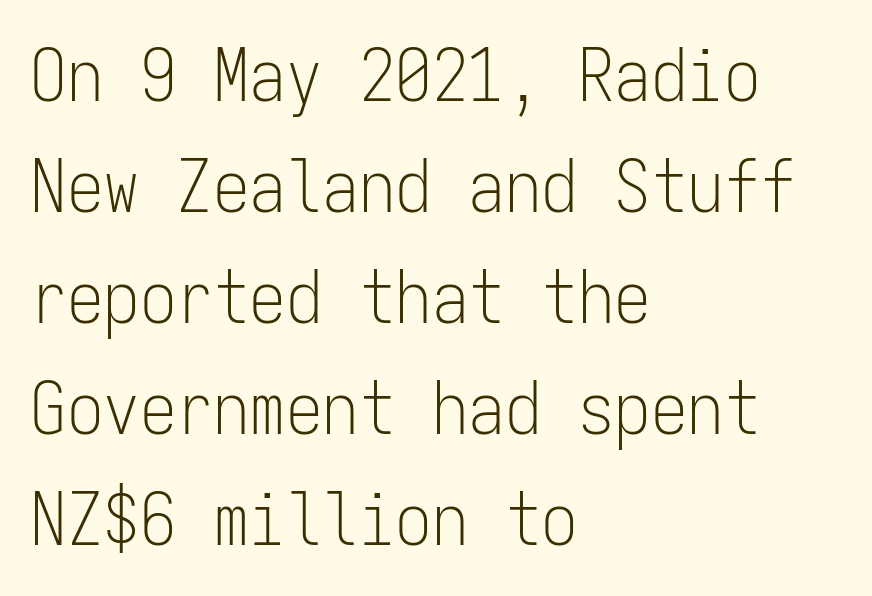
{"serif": "no", "italic": "no", "bold": "no", "weight": "light", "width": "condensed", "stroke_contrast": "low", "x_height": "medium", "monospaced": "yes", "underline": "no", "align": "left", "line_spacing": "normal", "line_spacing_ratio": 1.52, "letter_spacing": "normal", "letter_spacing_em": 0.0, "glyph_px": 73}
